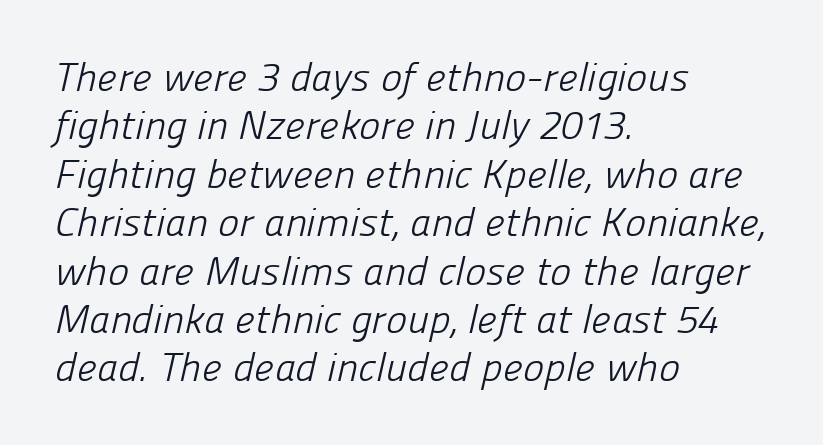
{"serif": "no", "bold": "no", "weight": "light", "width": "normal", "stroke_contrast": "low", "x_height": "medium", "monospaced": "no", "underline": "no", "align": "left", "line_spacing_ratio": 1.21, "letter_spacing": "normal", "letter_spacing_em": 0.0, "glyph_px": 40}
